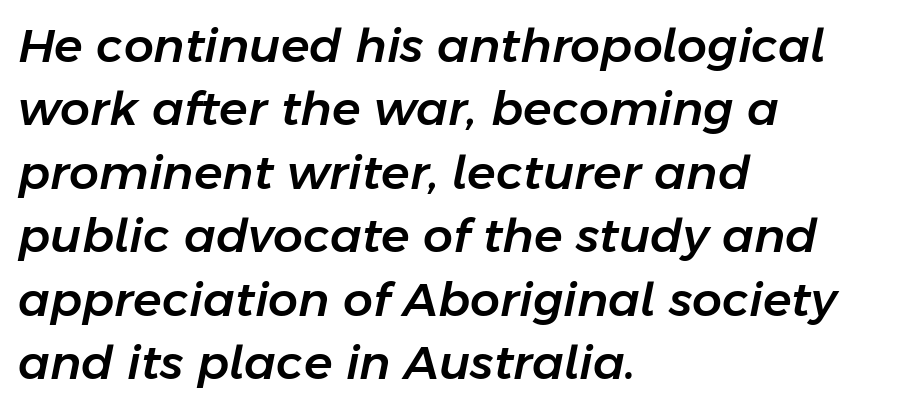
{"italic": "yes", "lean": "right", "slant_degrees": 11, "width": "normal", "stroke_contrast": "low", "x_height": "medium", "monospaced": "no", "underline": "no", "align": "left", "line_spacing": "normal", "line_spacing_ratio": 1.35, "letter_spacing": "normal", "letter_spacing_em": 0.0, "glyph_px": 47}
